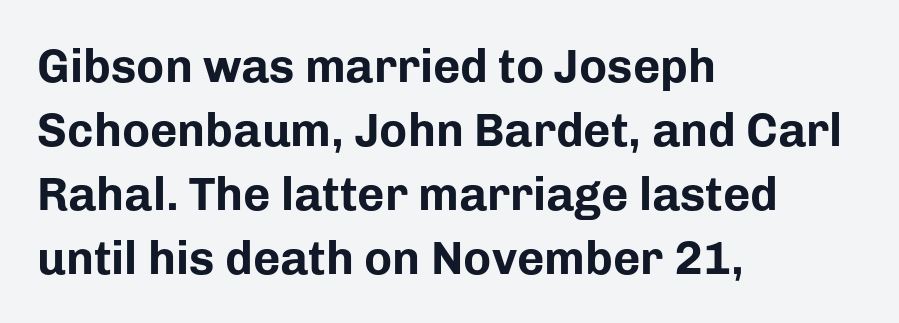
The image shows 47 px bold sans-serif type, upright; set left-aligned, normal line spacing (1.36x), normal letter spacing, not underlined; low stroke contrast and a medium x-height.
